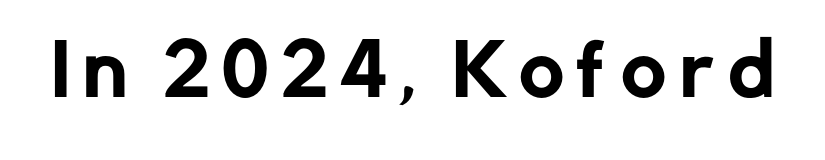
Unmarked baselines from the first word to the last. Each letter keeps its own natural width here, so spacing adapts to shape. The font's upright variant was chosen for this text. Font category for this specimen: sans-serif.
